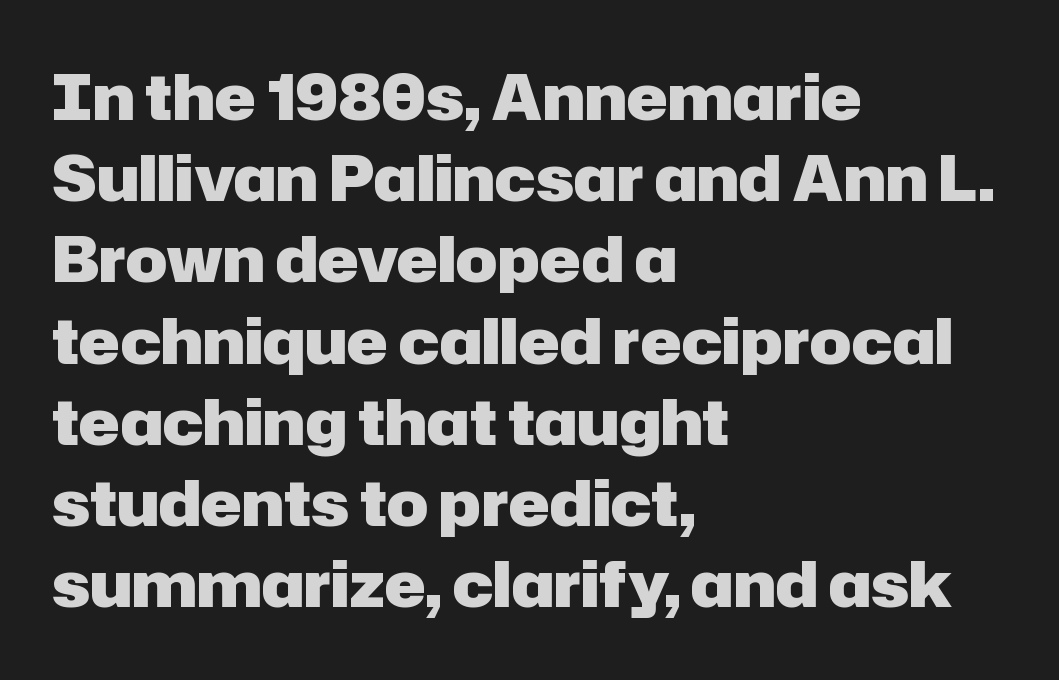
{"serif": "no", "italic": "no", "bold": "yes", "weight": "heavy", "width": "normal", "stroke_contrast": "low", "x_height": "medium", "monospaced": "no", "underline": "no", "align": "left", "line_spacing": "normal", "line_spacing_ratio": 1.31, "letter_spacing": "normal", "letter_spacing_em": 0.0, "glyph_px": 62}
